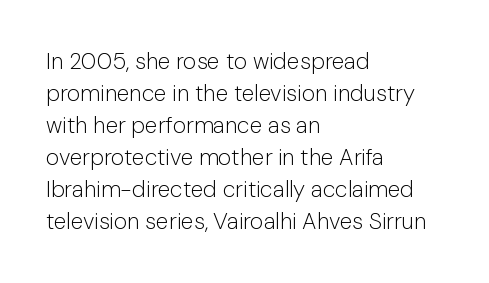
The image shows 23 px text type, upright; set left-aligned, normal line spacing (1.39x), normal letter spacing, not underlined.
